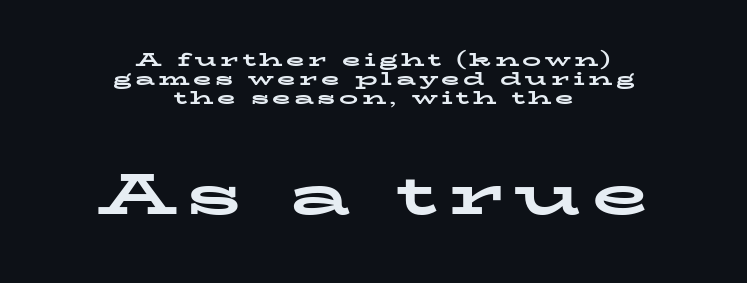
Reading down the column, the eye jumps only a short way to each next line. Is the lower block the larger one? Yes — the lower block carries the bigger type. Any mark beneath the type? The region is blank. You'd pick this weight for a headline — it's a proper bold.
